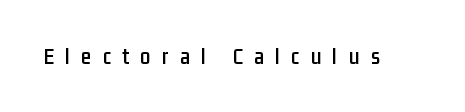
Q: Is the text italic (slanted)? A: No, it is upright.
Q: Is the text underlined? A: No.
Q: Is the spacing between letters normal or unusually wide? A: Unusually wide.
